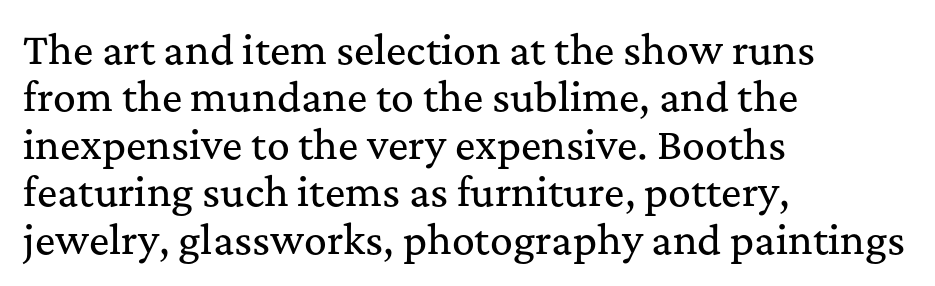
Observe the ordinary spacing: letters are neighbours, not strangers. Is this a fixed-width face? No — the glyphs have proportional, varying widths. Every character sits straight up, as roman type does. Horizontally, the lines are justified to the leading edge only. The specimen omits any rule beneath the text block's lines.
